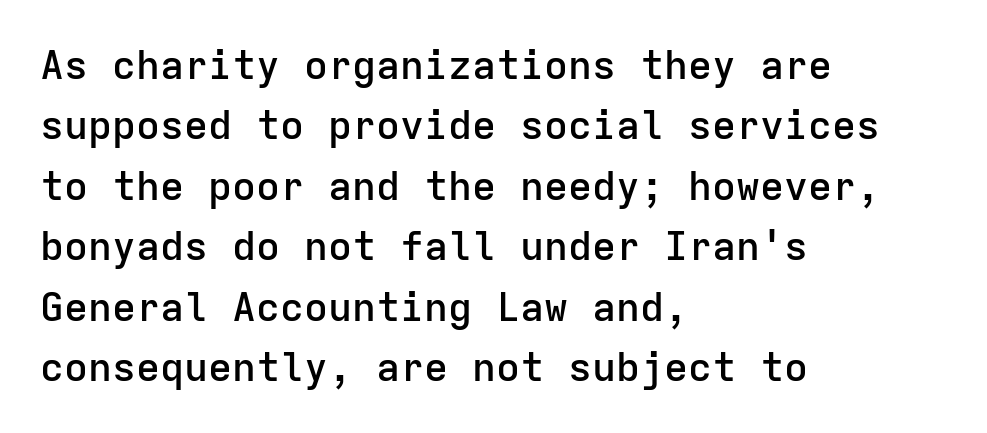
The image shows 40 px semibold sans-serif type, upright, monospaced; set left-aligned, normal line spacing (1.51x), normal letter spacing, not underlined; low stroke contrast and a medium x-height.
